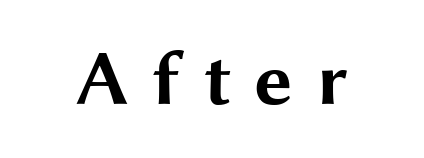
The image shows 77 px bold, wide sans-serif type, upright; set unusually wide letter spacing (+0.3 em), not underlined; medium stroke contrast and a medium x-height.
